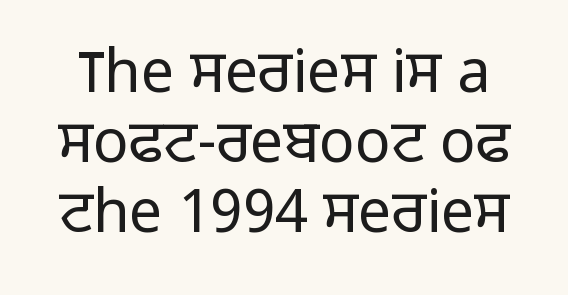
The passage shown is not bold in any degree. Bare-footed words on every line. Caption: standard tracking, unaltered. Looks like regular typesetting: each glyph gets only the width it needs. Ordinary non-slanted type is in use.
